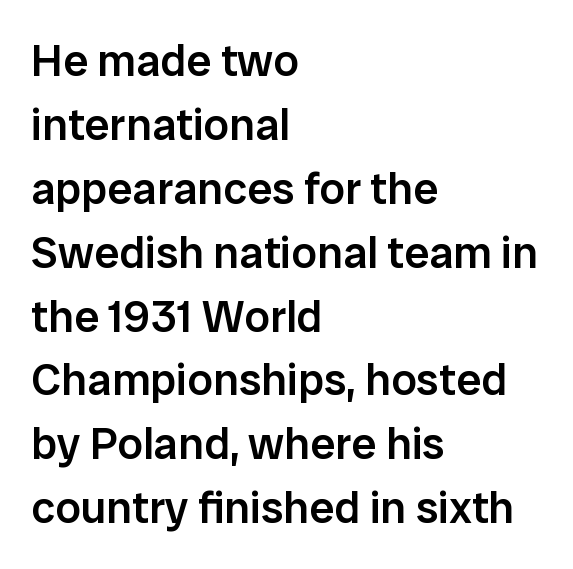
One glance says typical: line gaps are just what's usual. Between one letter and the next there's only the usual sliver of space. The passage shown is typeset with a sans-serif family. Characters remain perfectly vertical along every line.
